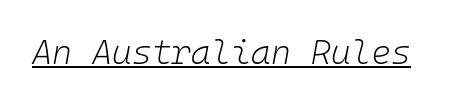
Q: Is the text bold? A: No.
Q: Is the text italic (slanted)? A: Yes, it leans right by about 10 degrees.
Q: Is the text underlined? A: Yes.
Q: Is the spacing between letters normal or unusually wide? A: Normal.
Q: Width (condensed, normal, or wide)? A: Normal.
Q: Stroke contrast? A: Low.
Q: x-height? A: Medium.
Q: Monospaced? A: Yes.
